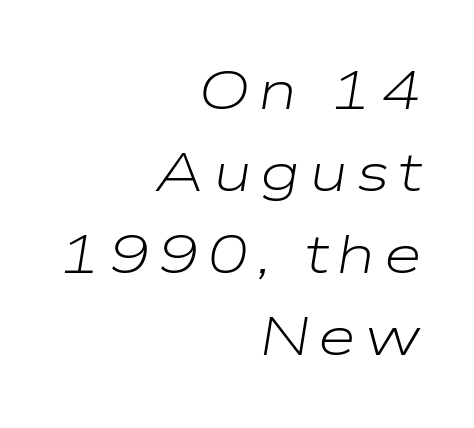
The image shows 55 px light, wide type, italic (leaning right); set right-aligned, normal line spacing (1.49x), not underlined; low stroke contrast and a medium x-height.
